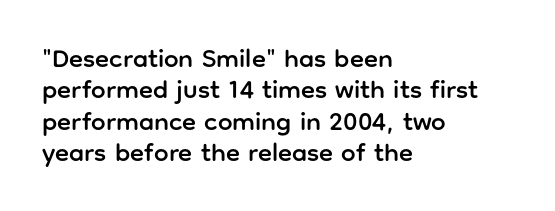
{"italic": "no", "underline": "no", "align": "left", "line_spacing_ratio": 1.21, "letter_spacing": "normal", "letter_spacing_em": 0.0, "glyph_px": 26}
